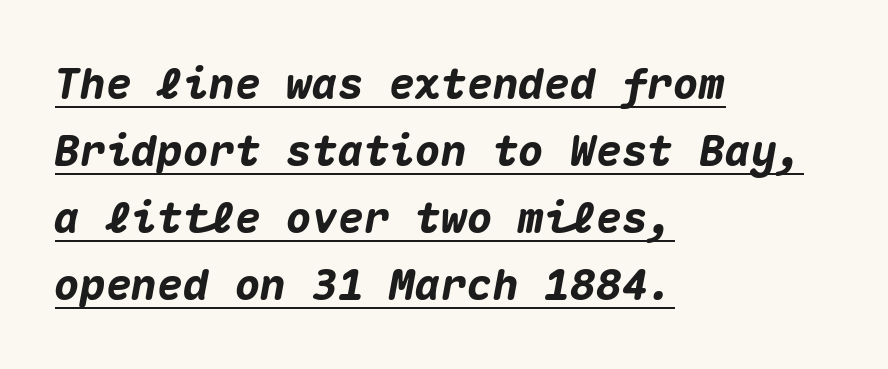
The image shows 43 px heavy type, italic (leaning right), monospaced; set left-aligned, normal line spacing (1.56x), normal letter spacing, underlined; medium stroke contrast and a medium x-height.
